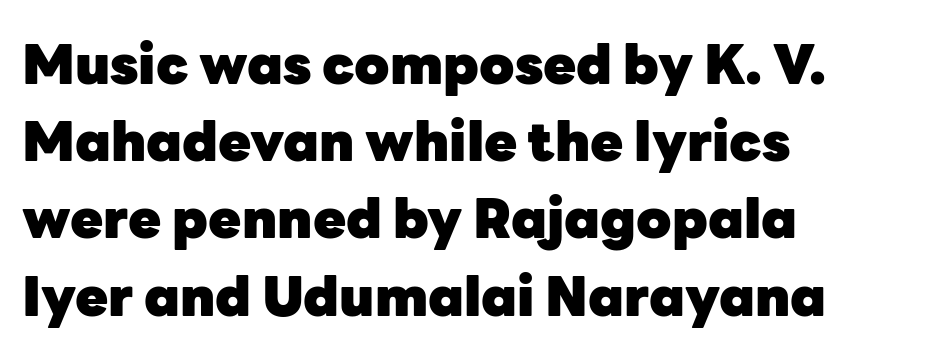
{"serif": "no", "italic": "no", "bold": "yes", "weight": "heavy", "width": "normal", "stroke_contrast": "low", "x_height": "medium", "monospaced": "no", "underline": "no", "align": "left", "line_spacing": "normal", "line_spacing_ratio": 1.43, "letter_spacing": "normal", "letter_spacing_em": 0.0, "glyph_px": 54}
